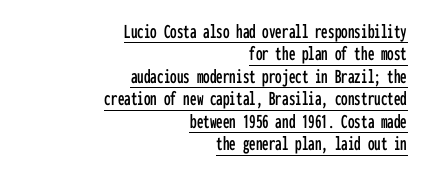
The image shows 21 px text type, upright; set right-aligned, tight line spacing (1.07x), normal letter spacing, underlined.
